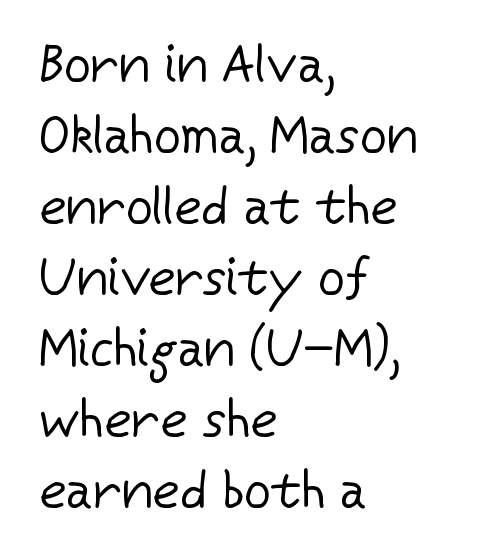
The image shows 53 px regular-weight sans-serif type, upright; set left-aligned, normal line spacing (1.34x), normal letter spacing, not underlined; low stroke contrast and a medium x-height.
